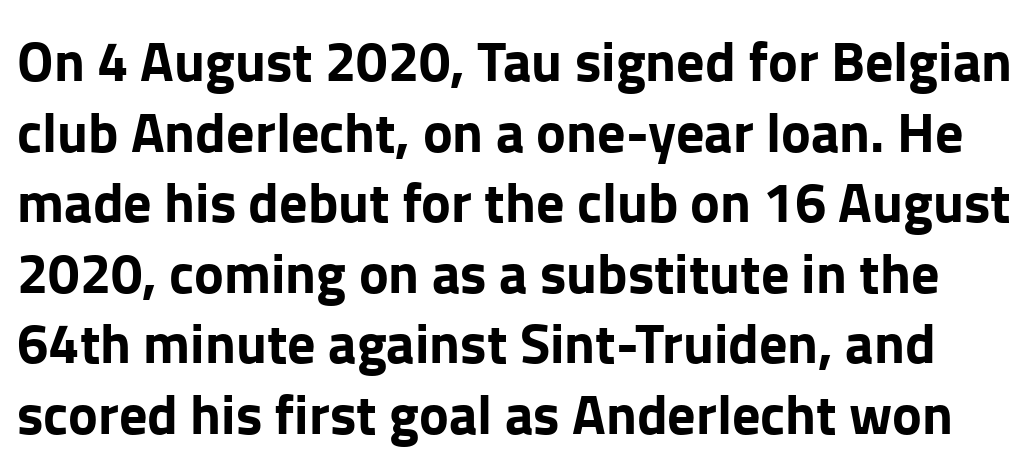
Rule under the text: the space is simply empty. Vertical spacing — default. Students, note that the glyphs here touch the page at normal intervals. These lines carry a lot of weight — the face is fully bold.
